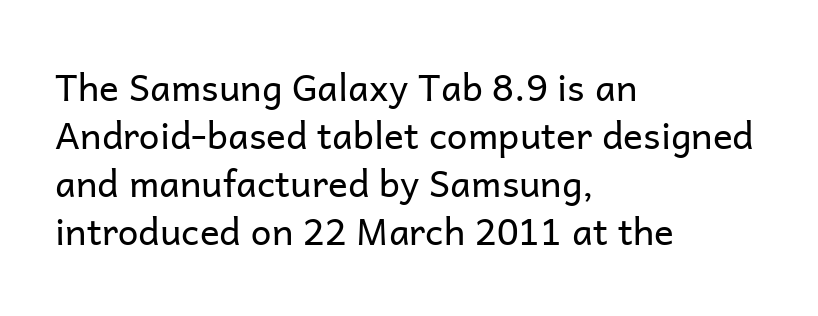
Italic: no, the glyphs are upright roman. The passage is arranged the way most books set body copy — flush left. The characters are drawn with everyday or finer stroke widths. Any mark beneath the type? The region is blank. There is no visible air inserted between adjacent glyphs. The face used here is proportionally spaced, like ordinary book or web type.
